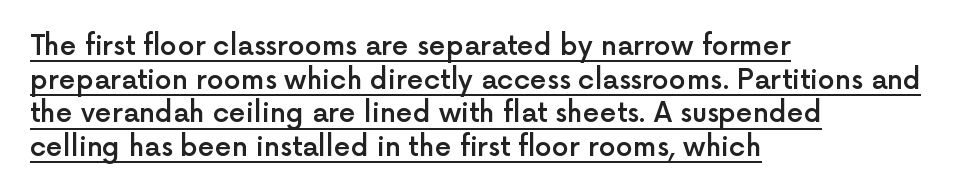
If you drew a ruler down the left edge, every line would touch it. In terms of posture, this sample is upright. Caption: lettering with a line underneath. What stands out about the letter spacing? Nothing — it is the standard amount. Line spacing here is normal.
